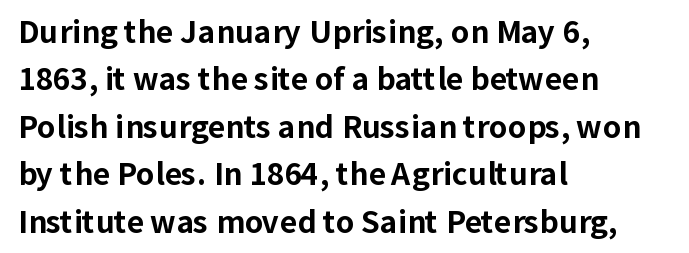
A typesetter would call this zero additional tracking. Interline gaps are of average width in this sample. These lines are rendered in a variable-pitch font. This sample uses an upright cut, with every glyph sitting square on the baseline.
